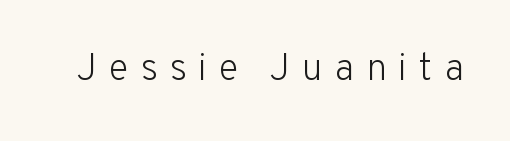
{"serif": "no", "italic": "no", "bold": "no", "weight": "light", "width": "normal", "stroke_contrast": "low", "x_height": "medium", "monospaced": "no", "underline": "no", "letter_spacing": "wide", "letter_spacing_em": 0.3, "glyph_px": 38}
